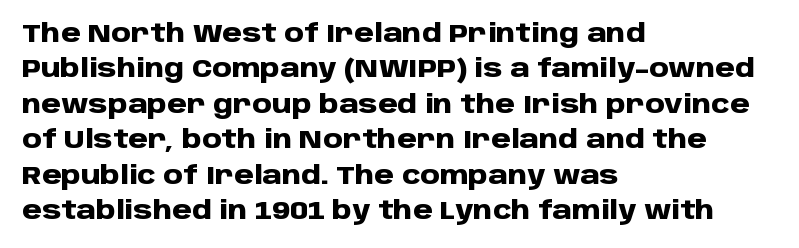
The strokes are fattened all the way to bold. Does the copy run flush right? No — it runs flush left. The face used here is rendered with its standard letterfit. Does the leading feel generous? No, just average. The typography opts for an upright posture over an oblique one.
